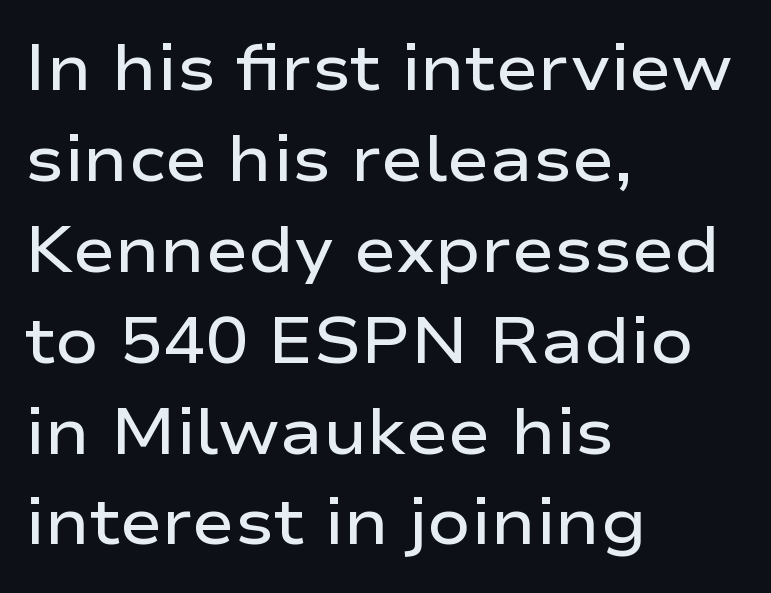
Q: Is the text bold? A: Semi-bold.
Q: Is the text italic (slanted)? A: No, it is upright.
Q: Is the typeface a serif or a sans-serif typeface? A: Sans-serif.
Q: Is the text underlined? A: No.
Q: How is the paragraph aligned? A: Left-aligned.
Q: Is the spacing between letters normal or unusually wide? A: Normal.
Q: Is the spacing between lines tight, normal or loose? A: Normal.
Q: Width (condensed, normal, or wide)? A: Wide.
Q: Stroke contrast? A: Low.
Q: x-height? A: Medium.
Q: Monospaced? A: No.
